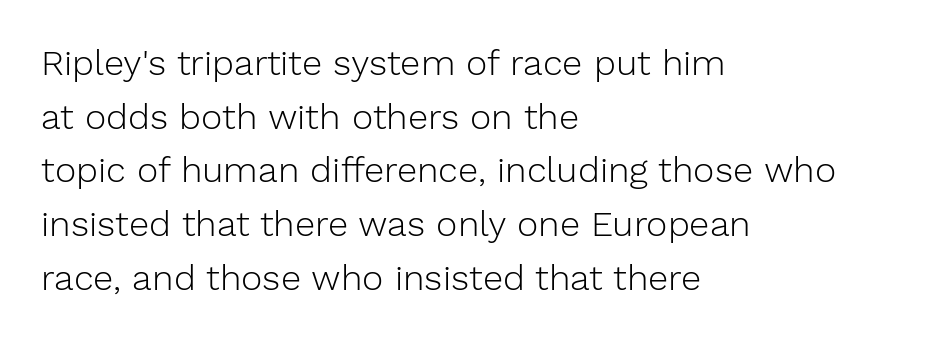
The image shows 36 px light sans-serif type, upright; set left-aligned, normal line spacing (1.49x), normal letter spacing, not underlined; low stroke contrast and a medium x-height.
